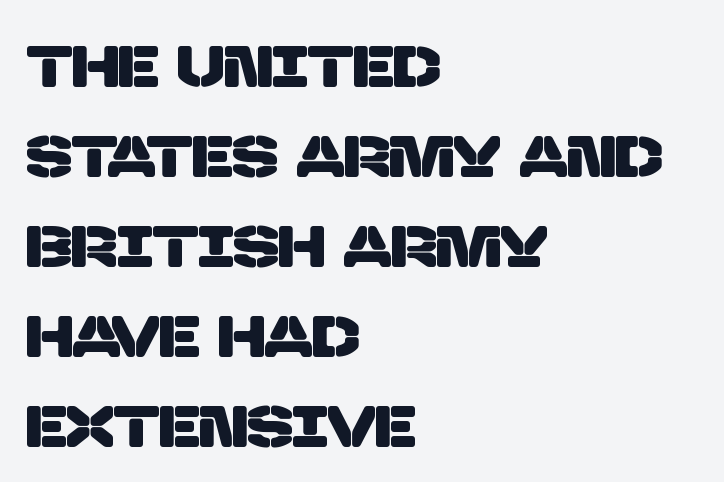
Line starts are locked; line ends wander. The passage shown stacks its lines at a standard gap. Observe the ordinary spacing: letters are neighbours, not strangers. Check where the strokes stop: nothing finishes them off — pure sans.
